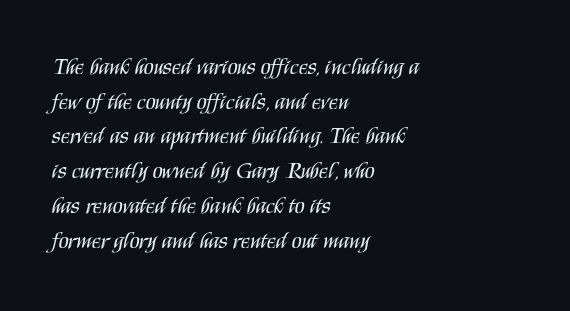
The image shows 23 px text type; set left-aligned, normal line spacing (1.51x), normal letter spacing, not underlined.
